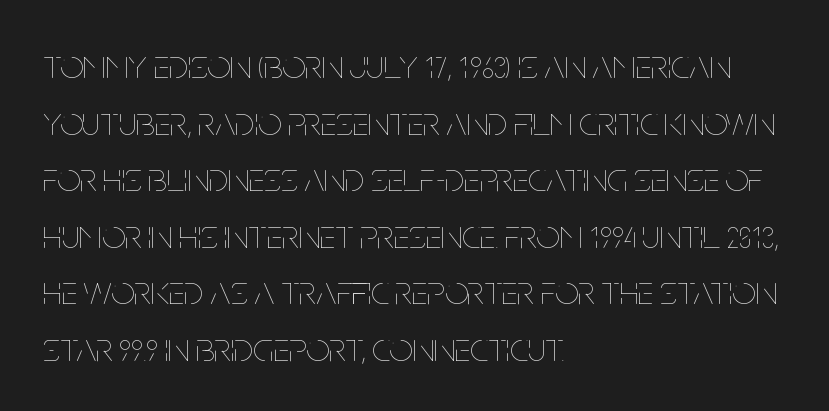
{"italic": "no", "bold": "no", "weight": "thin", "width": "condensed", "stroke_contrast": "low", "x_height": "large", "monospaced": "no", "underline": "no", "align": "left", "line_spacing": "normal", "line_spacing_ratio": 1.38, "letter_spacing": "normal", "letter_spacing_em": 0.0, "glyph_px": 41}
